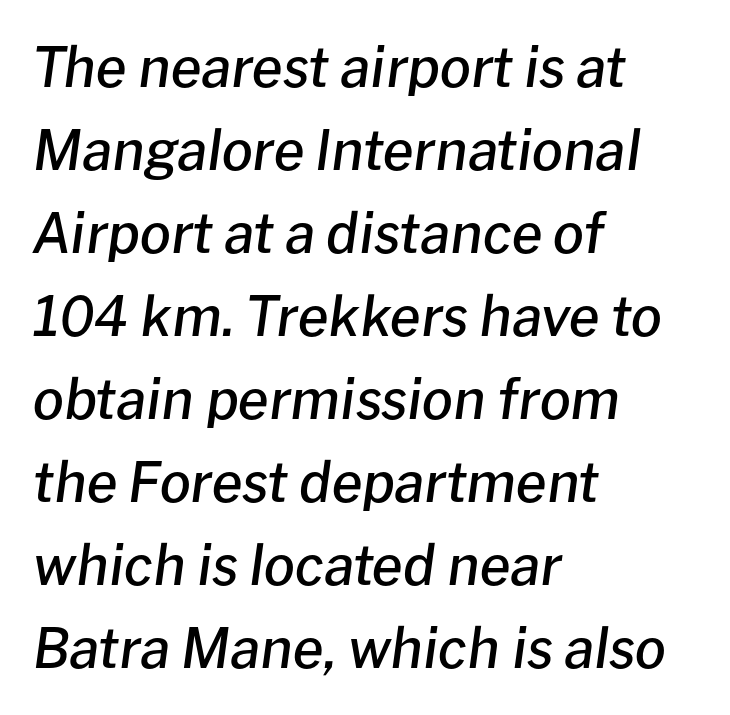
Q: Is the text bold? A: Semi-bold.
Q: Is the text italic (slanted)? A: Yes, it leans right by about 8 degrees.
Q: Is the text underlined? A: No.
Q: How is the paragraph aligned? A: Left-aligned.
Q: Is the spacing between letters normal or unusually wide? A: Normal.
Q: Is the spacing between lines tight, normal or loose? A: Normal.
Q: Width (condensed, normal, or wide)? A: Normal.
Q: Stroke contrast? A: Low.
Q: x-height? A: Medium.
Q: Monospaced? A: No.
